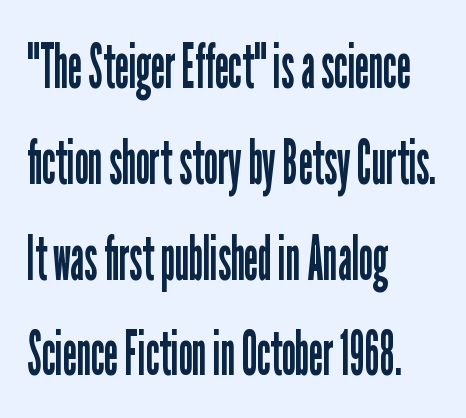
Q: Is the text bold? A: No.
Q: Is the text italic (slanted)? A: No, it is upright.
Q: Is the typeface a serif or a sans-serif typeface? A: Sans-serif.
Q: Is the text underlined? A: No.
Q: How is the paragraph aligned? A: Left-aligned.
Q: Is the spacing between letters normal or unusually wide? A: Normal.
Q: Is the spacing between lines tight, normal or loose? A: Normal.
Q: Width (condensed, normal, or wide)? A: Condensed.
Q: Stroke contrast? A: Low.
Q: x-height? A: Medium.
Q: Monospaced? A: No.
